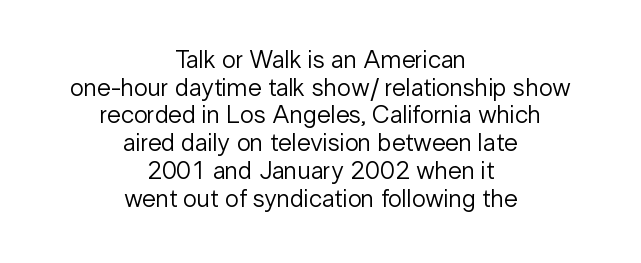
The image shows 25 px text type, upright; set centered, tight line spacing (1.11x), normal letter spacing, not underlined.
